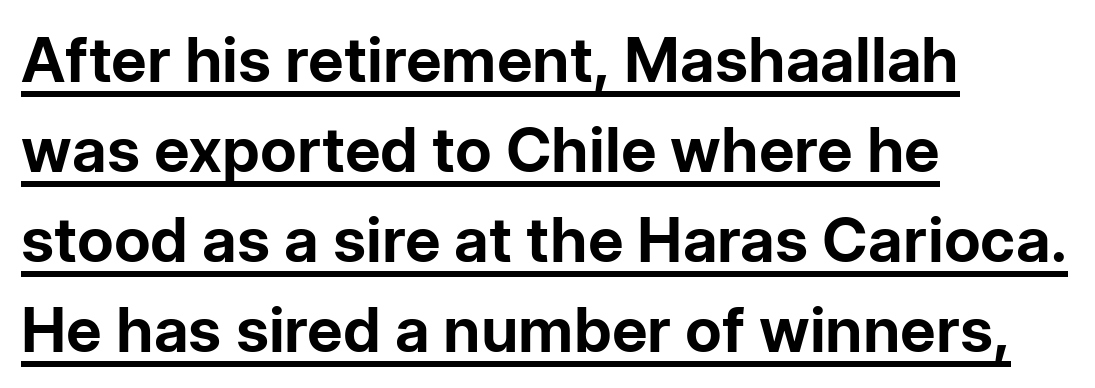
Is the type bold? Yes — the strokes are clearly thick and heavy. A continuous stroke trails under the words, as in a hyperlink. The tracking reads as untouched default to a designer's eye. Vertical strokes here are truly vertical. Unlike a traditional serif, this face leaves its strokes unadorned. One glance says typical: line gaps are just what's usual.
